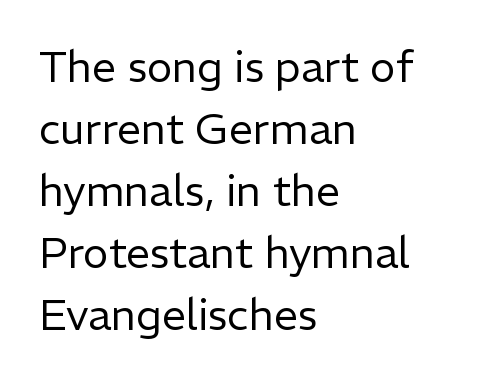
{"serif": "no", "italic": "no", "bold": "no", "weight": "regular", "width": "normal", "stroke_contrast": "low", "x_height": "medium", "monospaced": "no", "underline": "no", "align": "left", "line_spacing": "normal", "line_spacing_ratio": 1.44, "letter_spacing": "normal", "letter_spacing_em": 0.0, "glyph_px": 43}
